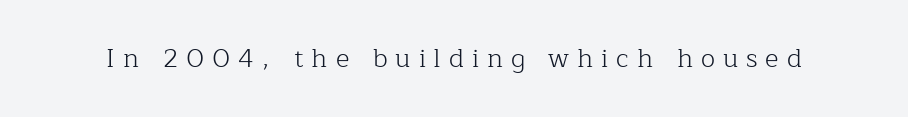
The image shows 26 px text type, upright; set unusually wide letter spacing (+0.31 em), not underlined.
